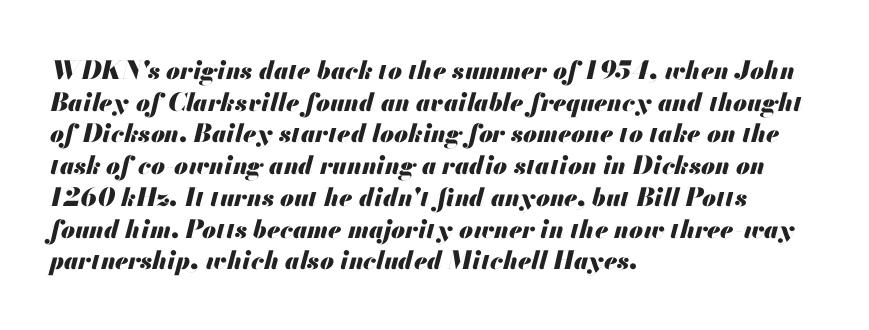
Q: Is the text bold? A: Yes.
Q: Is the text italic (slanted)? A: Yes, it leans right by about 13 degrees.
Q: Is the text underlined? A: No.
Q: How is the paragraph aligned? A: Left-aligned.
Q: Is the spacing between letters normal or unusually wide? A: Normal.
Q: Is the spacing between lines tight, normal or loose? A: Normal.
